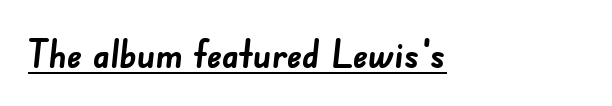
The image shows 39 px semibold sans-serif type; set normal letter spacing, underlined; low stroke contrast and a small x-height.
